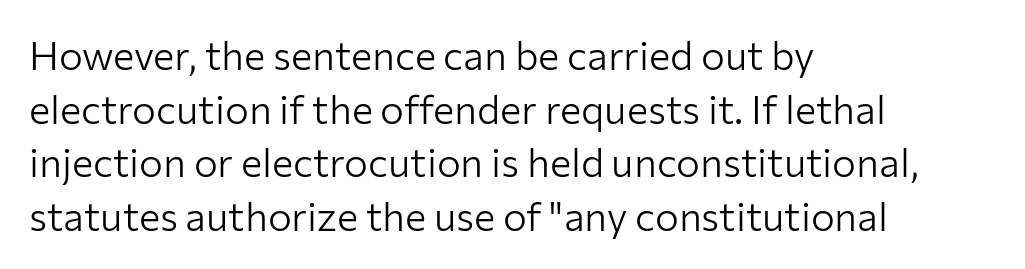
{"serif": "no", "italic": "no", "bold": "no", "weight": "light", "width": "normal", "stroke_contrast": "low", "x_height": "medium", "monospaced": "no", "underline": "no", "align": "left", "line_spacing": "normal", "line_spacing_ratio": 1.34, "letter_spacing": "normal", "letter_spacing_em": 0.0, "glyph_px": 40}
